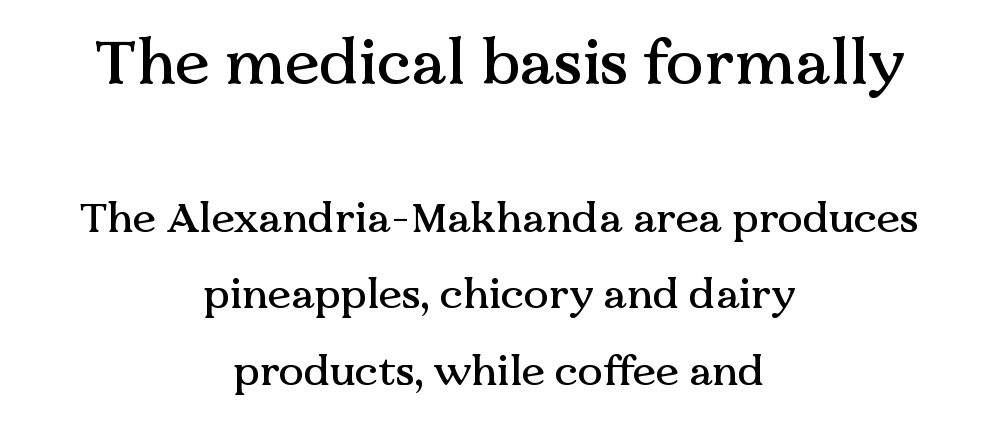
The letters advance in unequal steps, a hallmark of proportional type. Is the block centered? Yes — each line is placed symmetrically about the middle. Bigger letters appear in the top chunk; the bottom chunk is reduced. Little horizontal feet cap the strokes, marking this as serif type. Nothing unusual about the tracking: characters are spaced as the font intends.
